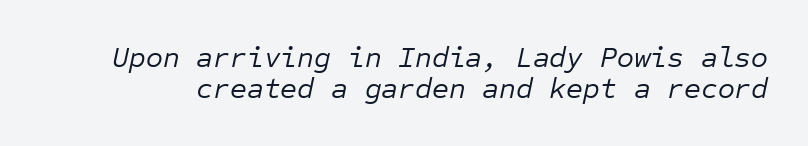
Q: Is the text bold? A: No.
Q: Is the text italic (slanted)? A: Yes, it leans right by about 12 degrees.
Q: Is the text underlined? A: No.
Q: Is the spacing between letters normal or unusually wide? A: Normal.
Q: Is the spacing between lines tight, normal or loose? A: Tight.
Q: Width (condensed, normal, or wide)? A: Normal.
Q: Stroke contrast? A: Low.
Q: x-height? A: Medium.
Q: Monospaced? A: Yes.
